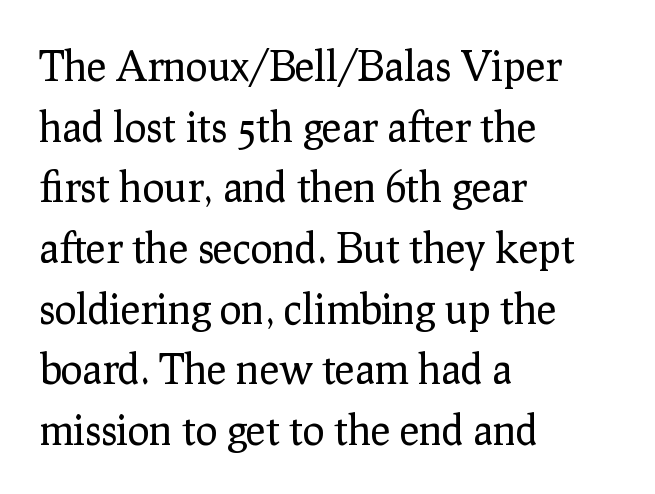
Q: Is the text bold? A: No.
Q: Is the text italic (slanted)? A: No, it is upright.
Q: Is the typeface a serif or a sans-serif typeface? A: Serif.
Q: Is the text underlined? A: No.
Q: How is the paragraph aligned? A: Left-aligned.
Q: Is the spacing between letters normal or unusually wide? A: Normal.
Q: Is the spacing between lines tight, normal or loose? A: Normal.
Q: Width (condensed, normal, or wide)? A: Normal.
Q: Stroke contrast? A: Low.
Q: x-height? A: Medium.
Q: Monospaced? A: No.
